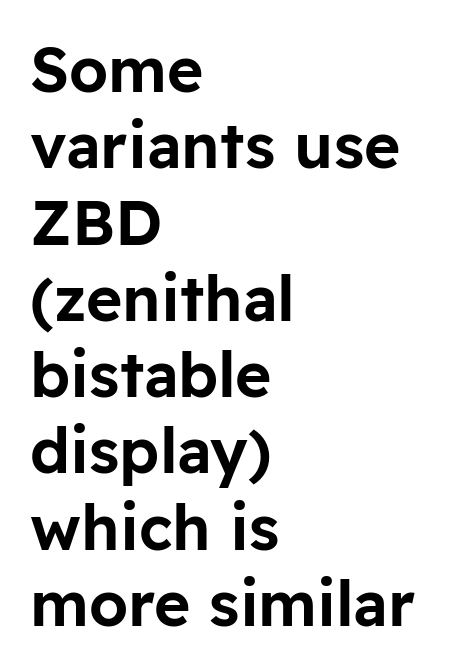
The image shows 62 px sans-serif type, upright; set left-aligned, line spacing 1.23x, normal letter spacing, not underlined; low stroke contrast and a medium x-height.
